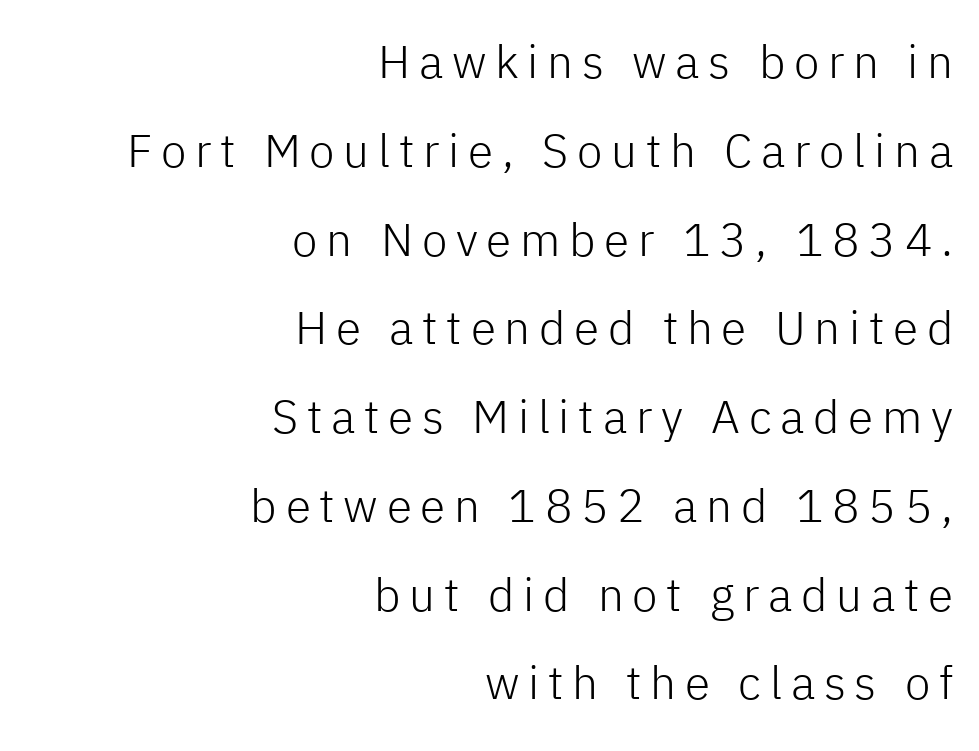
The passage shown is not bold in any degree. Descenders are the only things crossing below the line. Whoever set this chose breathing room over compactness in the vertical rhythm. The designer went with a sans here, leaving each stem footless. Line endings align vertically; line beginnings do not.
